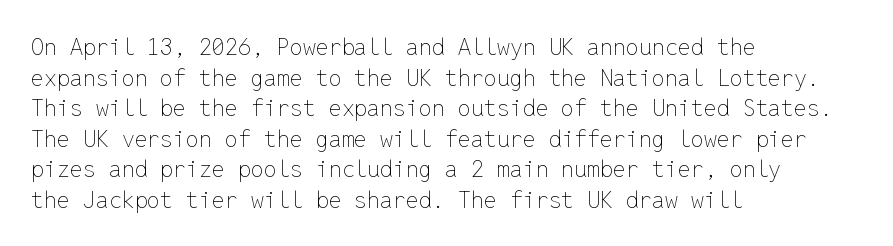
Q: Is the text bold? A: No.
Q: Is the text italic (slanted)? A: No, it is upright.
Q: Is the text underlined? A: No.
Q: How is the paragraph aligned? A: Left-aligned.
Q: Is the spacing between letters normal or unusually wide? A: Normal.
Q: Is the spacing between lines tight, normal or loose? A: Normal.
